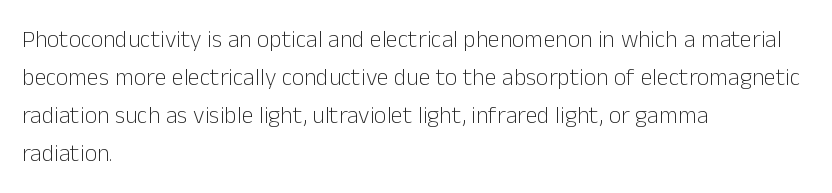
The image shows 24 px text type, upright; set left-aligned, normal line spacing (1.58x), normal letter spacing, not underlined.
